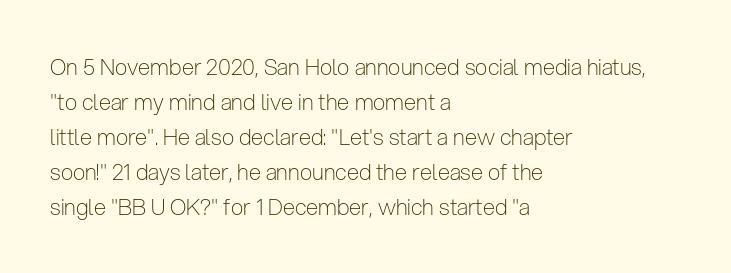
Q: Is the text bold? A: No.
Q: Is the text italic (slanted)? A: No, it is upright.
Q: Is the text underlined? A: No.
Q: How is the paragraph aligned? A: Left-aligned.
Q: Is the spacing between letters normal or unusually wide? A: Normal.
Q: Is the spacing between lines tight, normal or loose? A: Normal.
